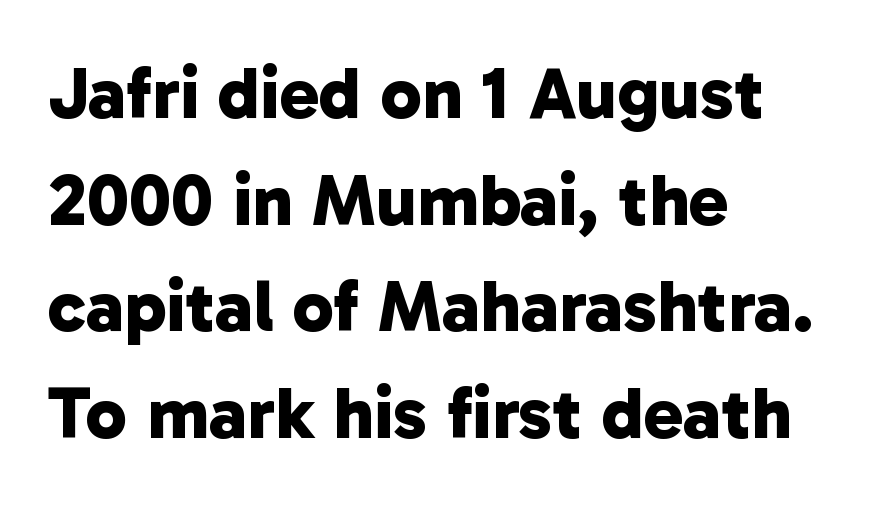
Q: Is the text bold? A: Yes.
Q: Is the typeface a serif or a sans-serif typeface? A: Sans-serif.
Q: Is the text underlined? A: No.
Q: How is the paragraph aligned? A: Left-aligned.
Q: Is the spacing between letters normal or unusually wide? A: Normal.
Q: Is the spacing between lines tight, normal or loose? A: Normal.
Q: Width (condensed, normal, or wide)? A: Normal.
Q: Stroke contrast? A: Low.
Q: x-height? A: Medium.
Q: Monospaced? A: No.
